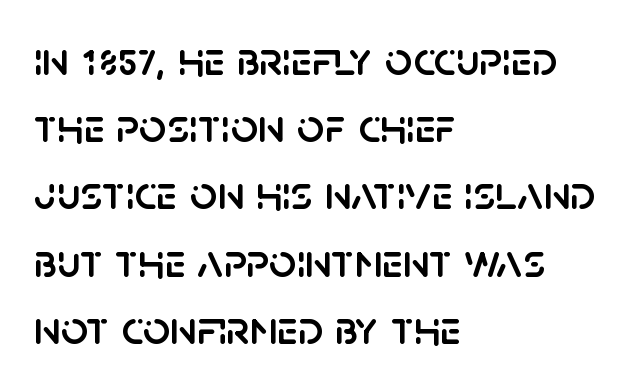
This is roman type, the default non-slanted kind. In terms of letterform style, serifs are entirely absent. Quick note: underline off. The horizontal fit of the characters is conventional and even. Vertically, the passage feels balanced, rows spaced as you'd expect. Varying glyph widths throughout — classic text-font behaviour.
